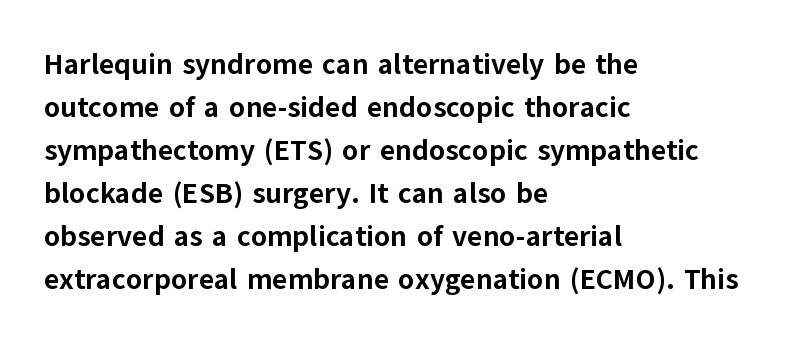
Q: Is the text bold? A: Yes.
Q: Is the text italic (slanted)? A: No, it is upright.
Q: Is the typeface a serif or a sans-serif typeface? A: Sans-serif.
Q: Is the text underlined? A: No.
Q: How is the paragraph aligned? A: Left-aligned.
Q: Is the spacing between letters normal or unusually wide? A: Normal.
Q: Is the spacing between lines tight, normal or loose? A: Normal.
Q: Width (condensed, normal, or wide)? A: Normal.
Q: Stroke contrast? A: Low.
Q: x-height? A: Medium.
Q: Monospaced? A: No.
